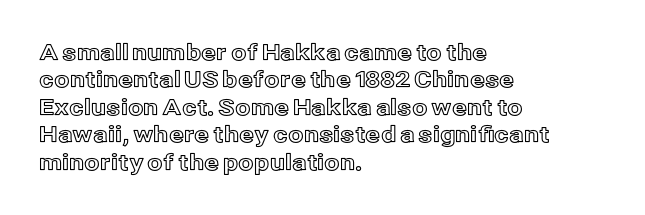
{"italic": "no", "underline": "no", "align": "left", "line_spacing": "normal", "line_spacing_ratio": 1.25, "letter_spacing": "normal", "letter_spacing_em": 0.0, "glyph_px": 22}
